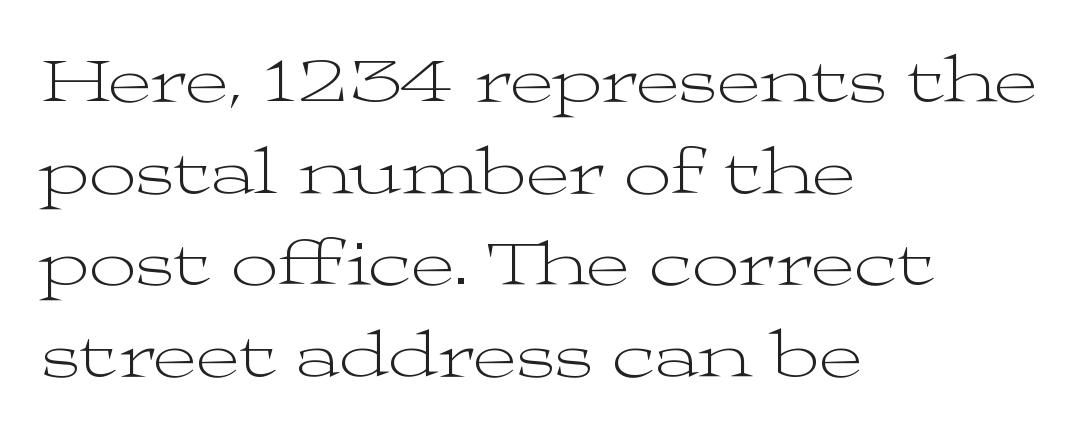
Q: Is the text bold? A: No.
Q: Is the text italic (slanted)? A: No, it is upright.
Q: Is the typeface a serif or a sans-serif typeface? A: Serif.
Q: Is the text underlined? A: No.
Q: How is the paragraph aligned? A: Left-aligned.
Q: Is the spacing between letters normal or unusually wide? A: Normal.
Q: Is the spacing between lines tight, normal or loose? A: Normal.
Q: Width (condensed, normal, or wide)? A: Wide.
Q: Stroke contrast? A: Medium.
Q: x-height? A: Medium.
Q: Monospaced? A: No.
